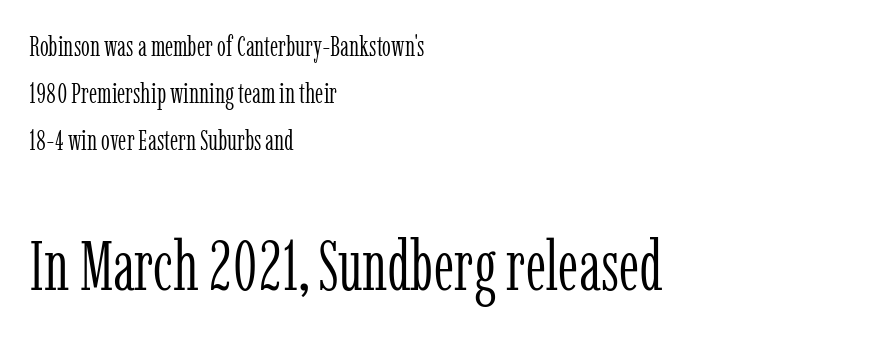
{"serif": "yes", "italic": "no", "bold": "no", "weight": "light", "width": "condensed", "stroke_contrast": "low", "x_height": "medium", "monospaced": "no", "underline": "no", "align": "left", "line_spacing": "normal", "line_spacing_ratio": 1.67, "letter_spacing": "normal", "letter_spacing_em": 0.0, "larger_block": "second", "size_ratio": 2.46, "glyph_px": 69}
